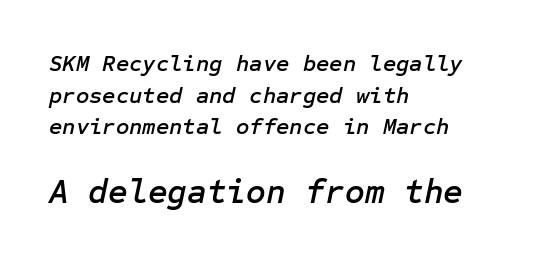
The image shows 34 px text type, italic (leaning right); set left-aligned, normal line spacing (1.38x), normal letter spacing, not underlined; the second (bottom) block is 1.48x larger; low stroke contrast and a medium x-height.
